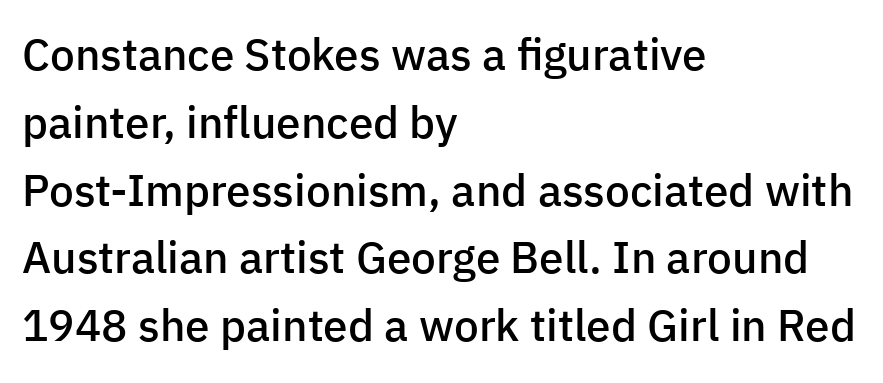
Q: Is the text bold? A: Semi-bold.
Q: Is the text italic (slanted)? A: No, it is upright.
Q: Is the typeface a serif or a sans-serif typeface? A: Sans-serif.
Q: Is the text underlined? A: No.
Q: How is the paragraph aligned? A: Left-aligned.
Q: Is the spacing between letters normal or unusually wide? A: Normal.
Q: Is the spacing between lines tight, normal or loose? A: Normal.
Q: Width (condensed, normal, or wide)? A: Normal.
Q: Stroke contrast? A: Low.
Q: x-height? A: Medium.
Q: Monospaced? A: No.
